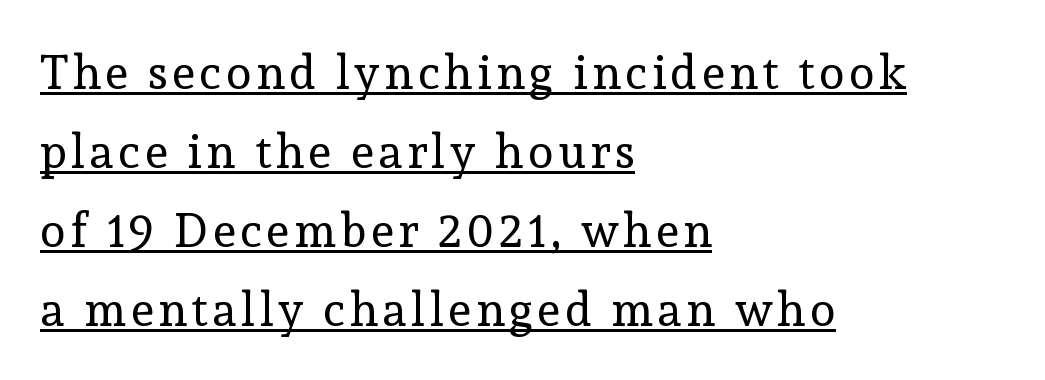
Regarding serifs, this sample has them. Unbolded letterforms with no extra heft. The typesetter chose a ragged-right arrangement here. The letters advance in unequal steps, a hallmark of proportional type.
